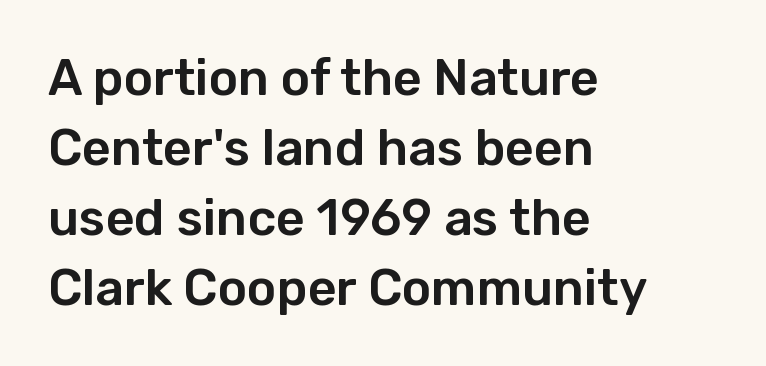
{"serif": "no", "italic": "no", "width": "normal", "stroke_contrast": "low", "x_height": "medium", "monospaced": "no", "underline": "no", "align": "left", "line_spacing": "normal", "line_spacing_ratio": 1.4, "letter_spacing": "normal", "letter_spacing_em": 0.0, "glyph_px": 50}
